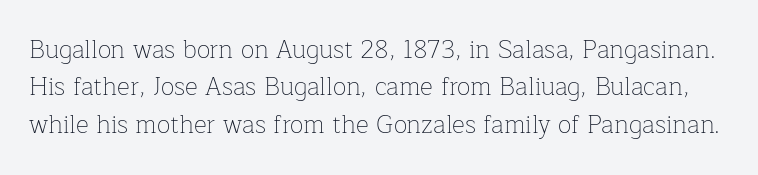
Style check: upright. Descenders are the only things crossing below the line. Stems here are at most as thick as an everyday book face. In terms of letterspacing, this is plain default setting. Vertical spacing — default.
